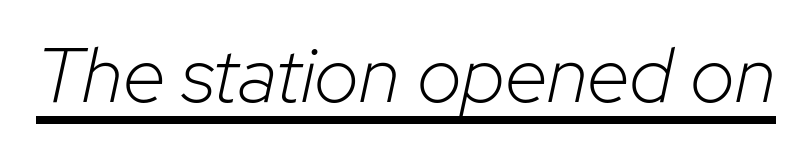
Q: Is the text bold? A: No.
Q: Is the text italic (slanted)? A: Yes, it leans right by about 12 degrees.
Q: Is the text underlined? A: Yes.
Q: Is the spacing between letters normal or unusually wide? A: Normal.
Q: Width (condensed, normal, or wide)? A: Normal.
Q: Stroke contrast? A: Low.
Q: x-height? A: Medium.
Q: Monospaced? A: No.
